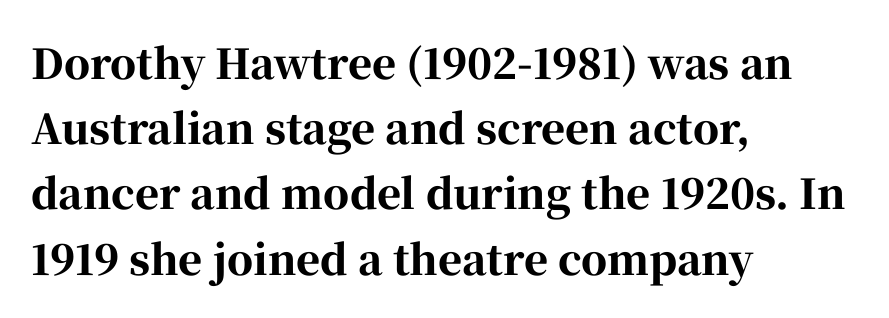
The image shows 41 px bold serif type, upright; set left-aligned, normal line spacing (1.59x), normal letter spacing, not underlined; high stroke contrast and a medium x-height.
